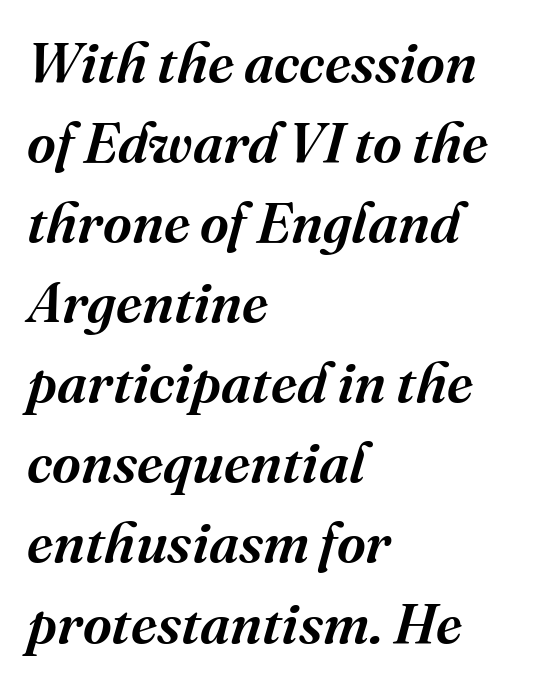
The image shows 56 px semibold serif type, italic (leaning right); set left-aligned, normal line spacing (1.43x), normal letter spacing, not underlined; medium stroke contrast and a medium x-height.
